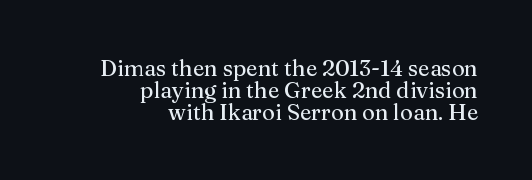
{"italic": "no", "underline": "no", "align": "right", "line_spacing": "tight", "line_spacing_ratio": 1.0, "letter_spacing": "normal", "letter_spacing_em": 0.0, "glyph_px": 22}
